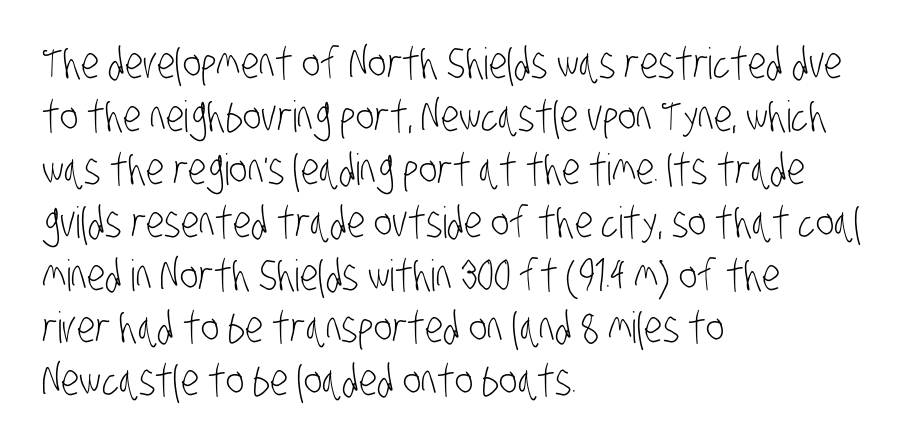
The image shows 43 px light, condensed sans-serif type; set left-aligned, line spacing 1.23x, normal letter spacing, not underlined; low stroke contrast and a large x-height.
